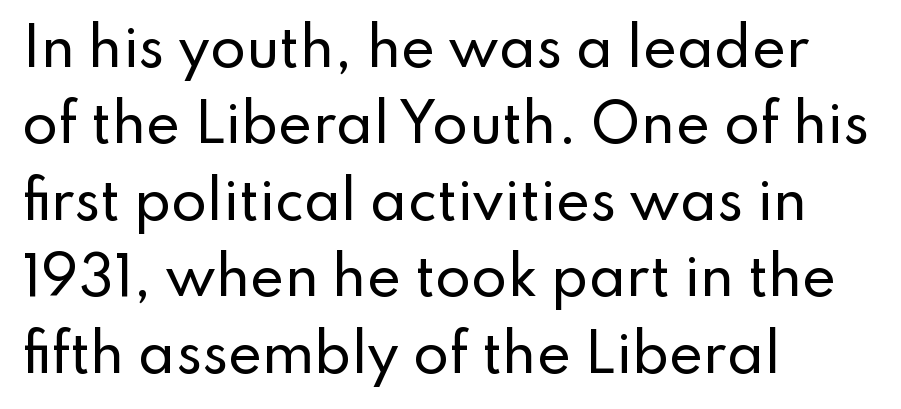
Lines of text with bare space underneath. Varying glyph widths throughout — classic text-font behaviour. Examine the stroke ends and you'll find no serifs. Visually the block forms a straight wall on the left and a jagged coastline on the right. Posture: straight, roman, zero tilt.
